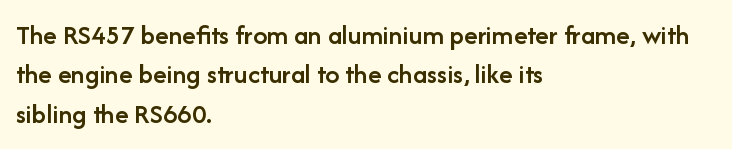
The image shows 28 px semibold sans-serif type, upright; set left-aligned, normal line spacing (1.41x), normal letter spacing, not underlined; low stroke contrast and a medium x-height.
